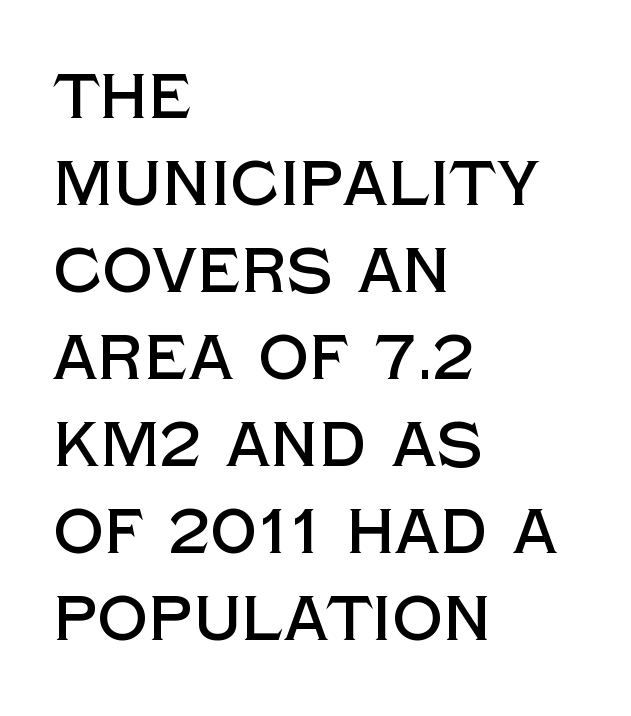
Q: Is the text italic (slanted)? A: No, it is upright.
Q: Is the typeface a serif or a sans-serif typeface? A: Sans-serif.
Q: Is the text underlined? A: No.
Q: How is the paragraph aligned? A: Left-aligned.
Q: Is the spacing between letters normal or unusually wide? A: Normal.
Q: Is the spacing between lines tight, normal or loose? A: Normal.
Q: Width (condensed, normal, or wide)? A: Normal.
Q: x-height? A: Large.
Q: Monospaced? A: No.
